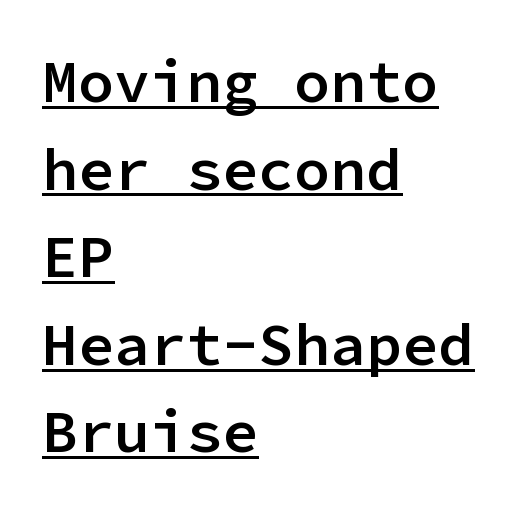
The image shows 60 px semibold sans-serif type, upright, monospaced; set left-aligned, normal line spacing (1.46x), normal letter spacing, underlined; low stroke contrast and a medium x-height.
